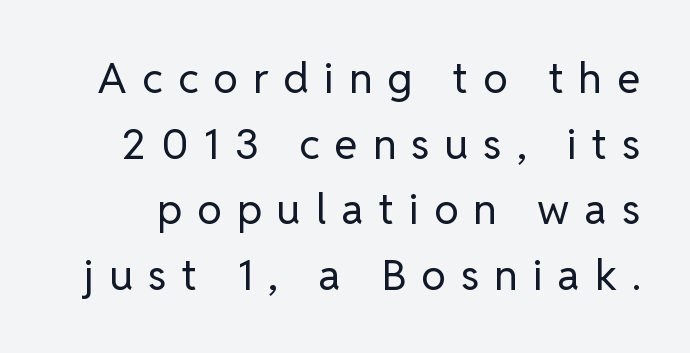
Q: Is the text bold? A: No.
Q: Is the text italic (slanted)? A: No, it is upright.
Q: Is the typeface a serif or a sans-serif typeface? A: Sans-serif.
Q: Is the text underlined? A: No.
Q: Is the spacing between letters normal or unusually wide? A: Unusually wide.
Q: Is the spacing between lines tight, normal or loose? A: Normal.
Q: Width (condensed, normal, or wide)? A: Normal.
Q: Stroke contrast? A: Low.
Q: x-height? A: Medium.
Q: Monospaced? A: No.
